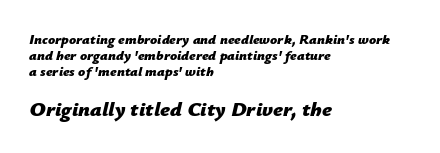
The specimen reads as italic at a glance. The typesetting leans heavy: a genuine bold. If you measured baseline to baseline, you'd find a short distance. Between one letter and the next there's only the usual sliver of space.
